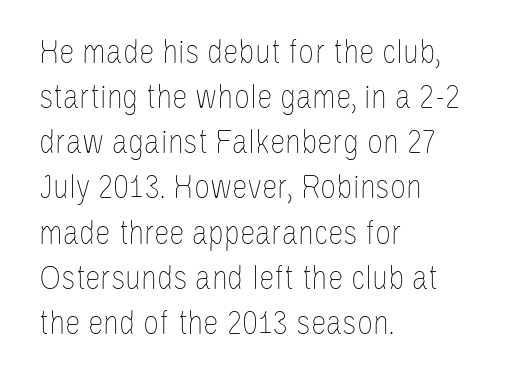
The image shows 35 px thin, condensed type, upright; set left-aligned, normal line spacing (1.29x), normal letter spacing, not underlined; low stroke contrast and a large x-height.
